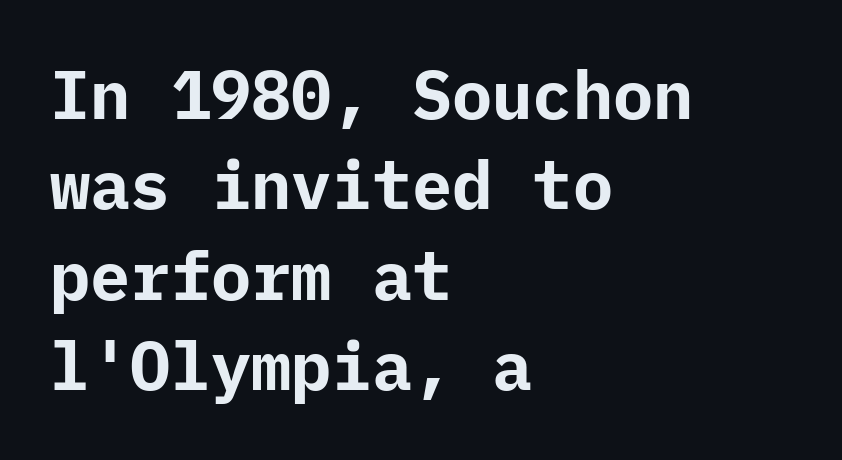
Q: Is the text bold? A: Yes.
Q: Is the text italic (slanted)? A: No, it is upright.
Q: Is the typeface a serif or a sans-serif typeface? A: Sans-serif.
Q: Is the text underlined? A: No.
Q: How is the paragraph aligned? A: Left-aligned.
Q: Is the spacing between letters normal or unusually wide? A: Normal.
Q: Is the spacing between lines tight, normal or loose? A: Normal.
Q: Width (condensed, normal, or wide)? A: Normal.
Q: Stroke contrast? A: Low.
Q: x-height? A: Medium.
